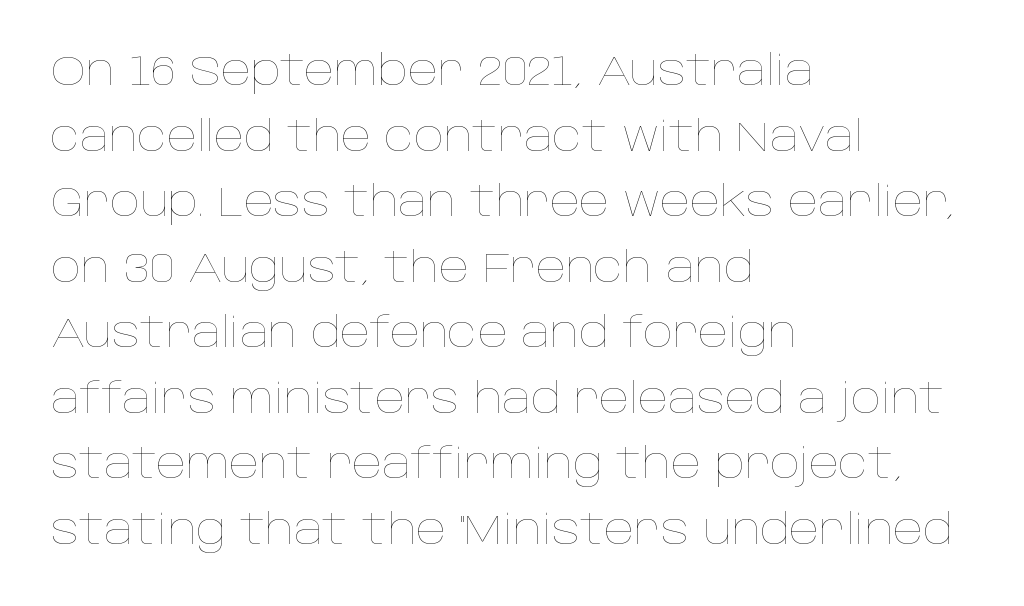
Q: Is the text bold? A: No.
Q: Is the text italic (slanted)? A: No, it is upright.
Q: Is the text underlined? A: No.
Q: How is the paragraph aligned? A: Left-aligned.
Q: Is the spacing between letters normal or unusually wide? A: Normal.
Q: Is the spacing between lines tight, normal or loose? A: Normal.
Q: Width (condensed, normal, or wide)? A: Normal.
Q: Stroke contrast? A: Low.
Q: x-height? A: Large.
Q: Monospaced? A: No.
